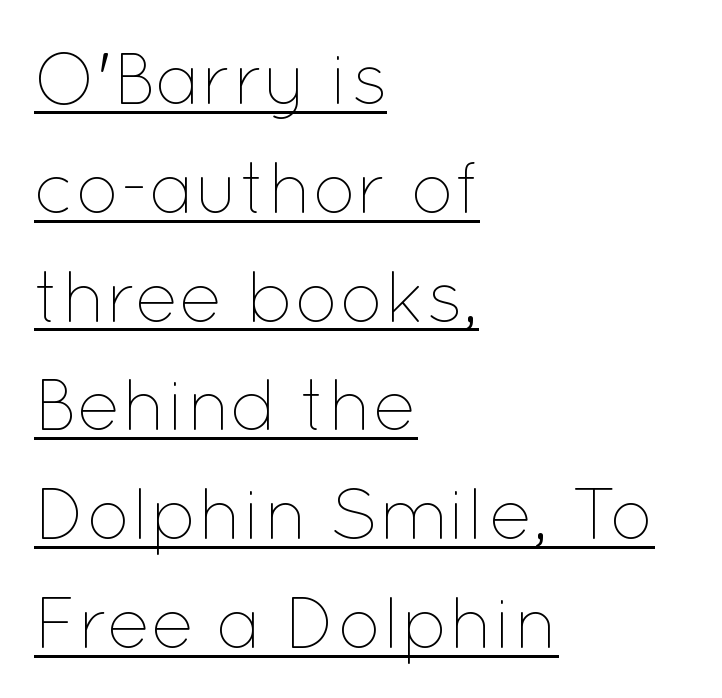
Notice how the stems are strictly vertical — no italics here. Each letter keeps its own natural width here, so spacing adapts to shape. Check the space under the baseline: a stroke is drawn there. If you drew a ruler down the left edge, every line would touch it. A typesetter would call this zero additional tracking. Stem width sits at or under what a default text font uses.
